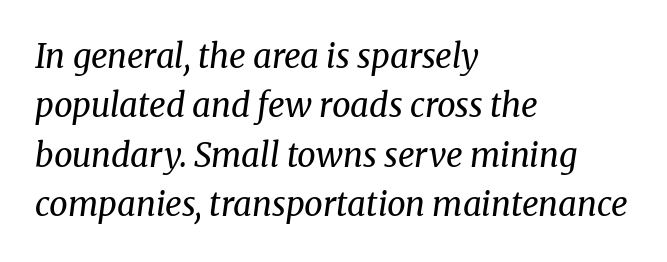
{"serif": "yes", "italic": "yes", "lean": "right", "slant_degrees": 8, "bold": "no", "weight": "regular", "width": "normal", "stroke_contrast": "medium", "x_height": "medium", "monospaced": "no", "underline": "no", "align": "left", "line_spacing": "normal", "line_spacing_ratio": 1.5, "letter_spacing": "normal", "letter_spacing_em": 0.0, "glyph_px": 33}
